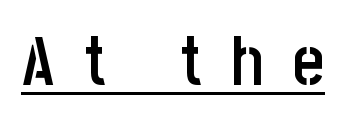
Letterform terminals end flat and unadorned throughout the passage. Does the weight exceed regular? Yes, but only to semibold. Is the letter spacing exaggerated? Yes — the characters are pushed far apart. You can see a thin bar hugging the bottom of the glyphs. The letters stand upright; this is a roman face. You could not count columns in this text — the font is proportionally spaced.
